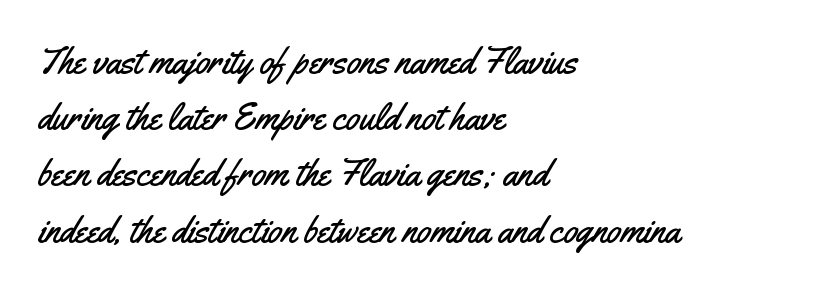
The rendering uses natural spacing where letterforms have individual widths. Rows of type keep a routine distance in the vertical direction. Does the copy run flush right? No — it runs flush left. Serif or sans? Sans — the stroke terminals are bare.
